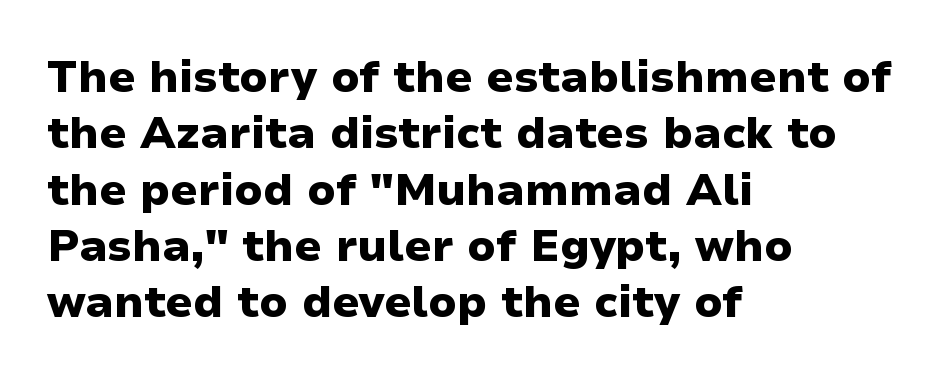
{"serif": "no", "italic": "no", "bold": "yes", "weight": "heavy", "width": "normal", "stroke_contrast": "low", "x_height": "medium", "monospaced": "no", "underline": "no", "align": "left", "line_spacing": "normal", "line_spacing_ratio": 1.28, "letter_spacing": "normal", "letter_spacing_em": 0.0, "glyph_px": 44}
